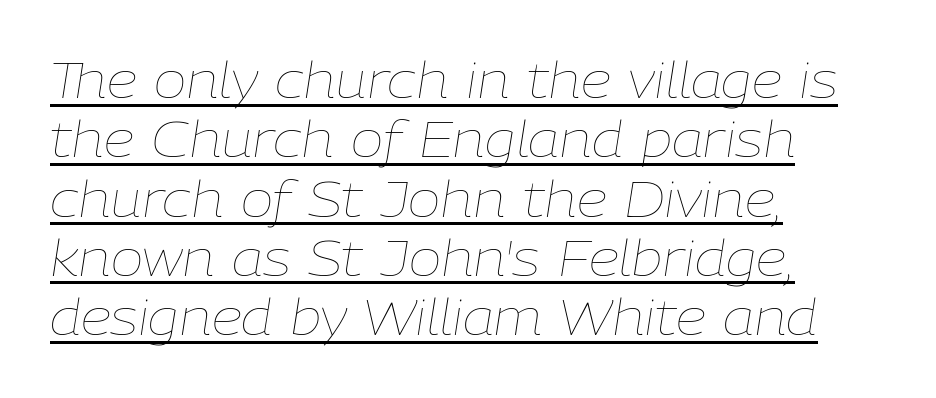
How are the letters spaced? Ordinarily, with no added tracking. The paragraph shown leans on its left margin. Compared with a typical body face, this is equally light or lighter still. Italic: yes, the glyphs are oblique. A typographer would call this underscored text.
